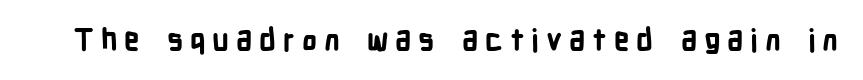
{"serif": "no", "italic": "no", "bold": "yes", "weight": "bold", "width": "condensed", "stroke_contrast": "low", "x_height": "medium", "monospaced": "no", "underline": "no", "letter_spacing": "wide", "letter_spacing_em": 0.23, "glyph_px": 30}
